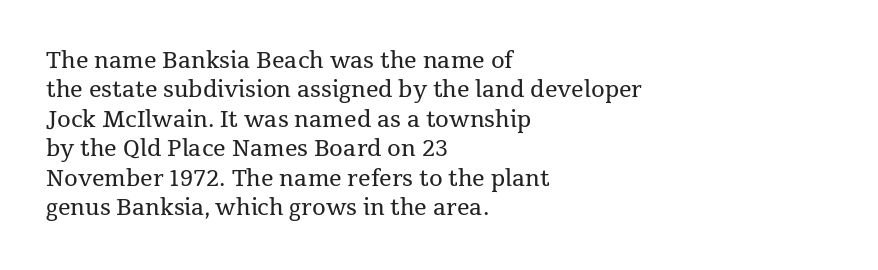
Bare-footed words on every line. Every stem runs plumb, perpendicular to the baseline. The typesetting does not lean heavy: it is not bold. Tracking value appears to be zero — textbook default spacing. The vertical gap from one line to the next is medium.
